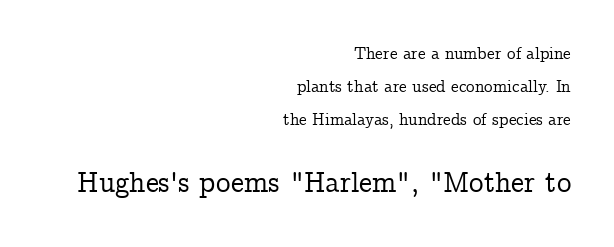
The image shows 29 px serif type, upright; set right-aligned, loose line spacing (1.94x), normal letter spacing, not underlined; the second (bottom) block is 1.71x larger; low stroke contrast and a medium x-height.
